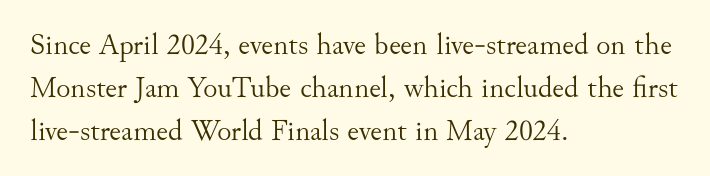
Q: Is the text bold? A: No.
Q: Is the text italic (slanted)? A: No, it is upright.
Q: Is the typeface a serif or a sans-serif typeface? A: Serif.
Q: Is the text underlined? A: No.
Q: How is the paragraph aligned? A: Left-aligned.
Q: Is the spacing between letters normal or unusually wide? A: Normal.
Q: Is the spacing between lines tight, normal or loose? A: Normal.
Q: Width (condensed, normal, or wide)? A: Normal.
Q: Stroke contrast? A: Medium.
Q: x-height? A: Small.
Q: Monospaced? A: No.
